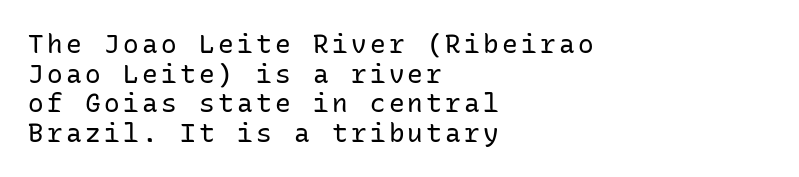
Check the space under the baseline: it is left empty. In terms of leading, this rendering errs on the cramped side. In terms of posture, this sample is upright. Compared with a centered layout, this one pins lines to the left instead. The font is comparable to plain body text, perhaps lighter.
